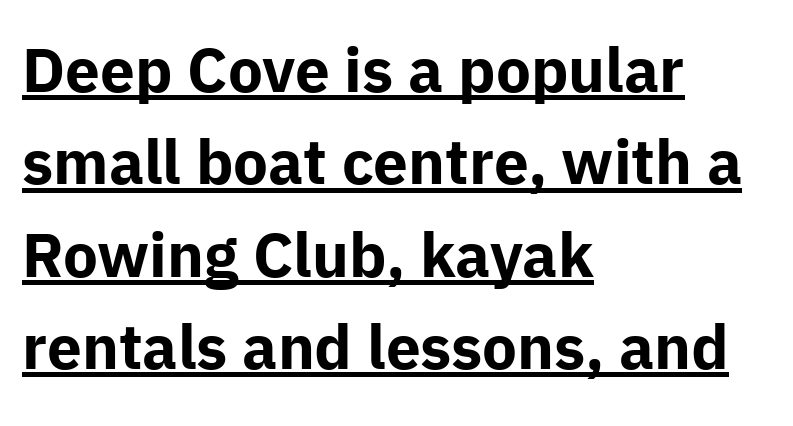
This sample uses plain, unmodified letter spacing. What kind of face is this? One without serifs — a sans. Typographic density is high because the face is bold. Every stem runs plumb, perpendicular to the baseline. Leading matches the norm, producing a regular column. Looks like regular typesetting: each glyph gets only the width it needs.
